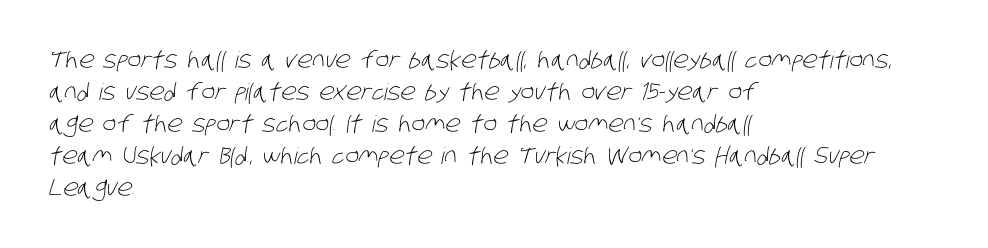
Q: Is the text bold? A: No.
Q: Is the text underlined? A: No.
Q: How is the paragraph aligned? A: Left-aligned.
Q: Is the spacing between letters normal or unusually wide? A: Normal.
Q: Is the spacing between lines tight, normal or loose? A: Normal.
